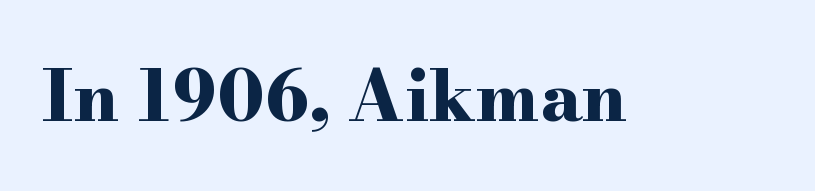
The image shows 70 px bold, wide serif type, upright; set normal letter spacing, not underlined; high stroke contrast and a small x-height.
